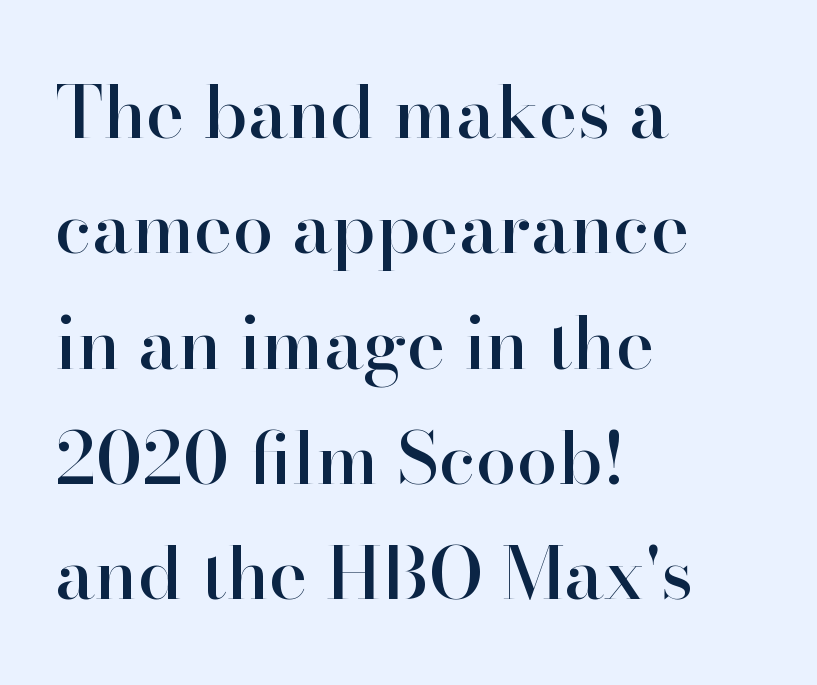
The type family on display is of the serif kind. Descenders hang freely into open space. The vertical gap from one line to the next is medium. The horizontal fit of the characters is conventional and even. Posture: vertical.
